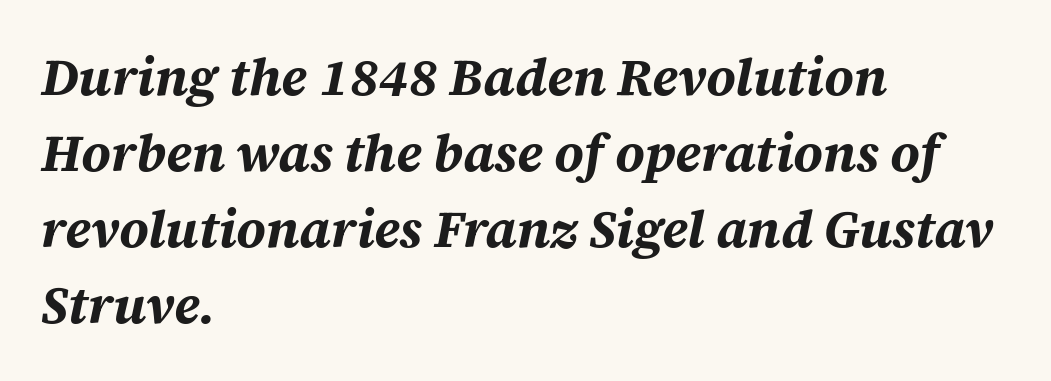
Compared with ordinary roman type, these characters are visibly tilted. The space beneath each line is pristine and unruled. These lines keep a tight, regular rhythm from letter to letter. Casual observation: everything's shoved over to the left. Is this a fixed-width face? No — the glyphs have proportional, varying widths. What's the leading like? Ordinary, nothing unusual.
